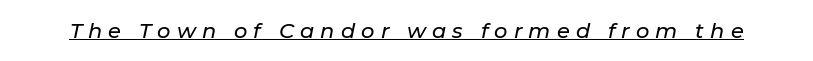
Q: Is the text italic (slanted)? A: Yes, it leans right by about 11 degrees.
Q: Is the text underlined? A: Yes.
Q: Is the spacing between letters normal or unusually wide? A: Unusually wide.
